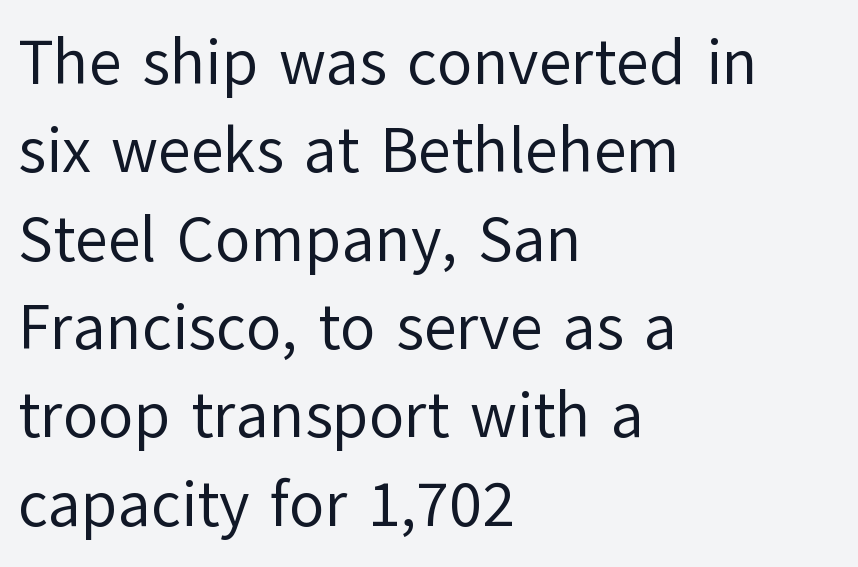
Q: Is the text bold? A: No.
Q: Is the text italic (slanted)? A: No, it is upright.
Q: Is the typeface a serif or a sans-serif typeface? A: Sans-serif.
Q: Is the text underlined? A: No.
Q: How is the paragraph aligned? A: Left-aligned.
Q: Is the spacing between letters normal or unusually wide? A: Normal.
Q: Is the spacing between lines tight, normal or loose? A: Normal.
Q: Width (condensed, normal, or wide)? A: Normal.
Q: Stroke contrast? A: Low.
Q: x-height? A: Medium.
Q: Monospaced? A: No.
